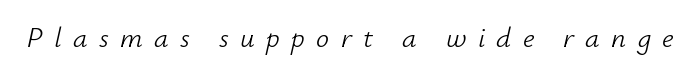
{"italic": "yes", "lean": "right", "slant_degrees": 12, "bold": "no", "weight": "light", "width": "normal", "stroke_contrast": "low", "x_height": "small", "monospaced": "no", "underline": "no", "letter_spacing": "wide", "letter_spacing_em": 0.39, "glyph_px": 29}
